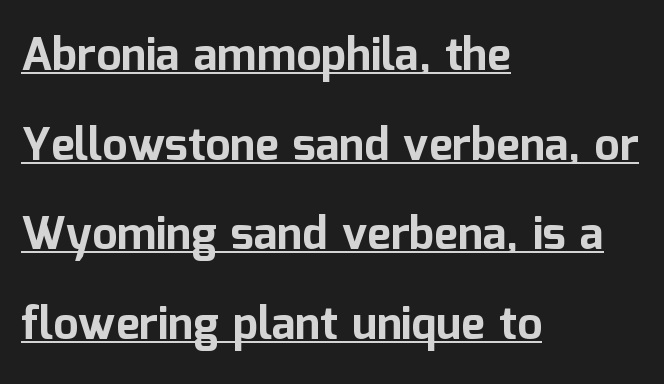
Q: Is the text bold? A: Yes.
Q: Is the text italic (slanted)? A: No, it is upright.
Q: Is the typeface a serif or a sans-serif typeface? A: Sans-serif.
Q: Is the text underlined? A: Yes.
Q: How is the paragraph aligned? A: Left-aligned.
Q: Is the spacing between letters normal or unusually wide? A: Normal.
Q: Is the spacing between lines tight, normal or loose? A: Loose.
Q: Width (condensed, normal, or wide)? A: Normal.
Q: Stroke contrast? A: Low.
Q: x-height? A: Medium.
Q: Monospaced? A: No.
